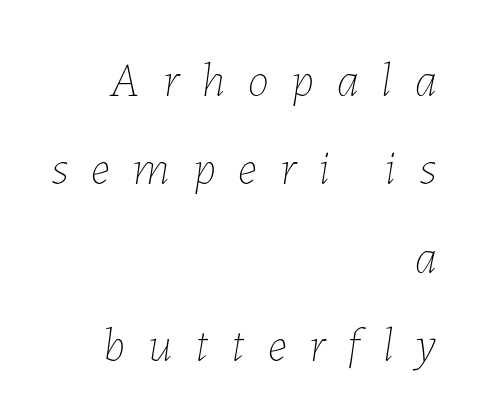
Character widths vary here, with narrow letters taking less room than wide ones. The rag falls on the left side of this text block. Between one letter and the next there's a generous, obvious gap. The area under the type is left untouched.
